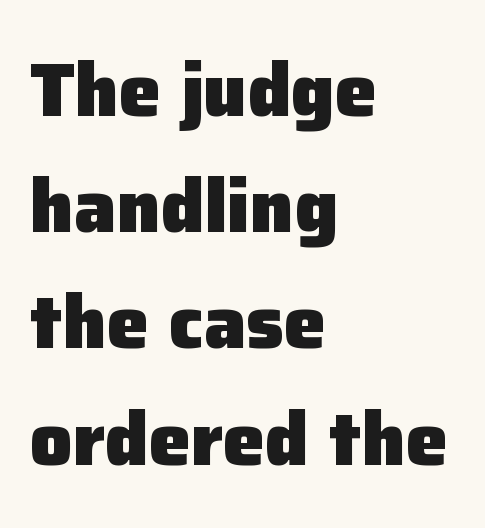
Q: Is the text bold? A: Yes.
Q: Is the text italic (slanted)? A: No, it is upright.
Q: Is the typeface a serif or a sans-serif typeface? A: Sans-serif.
Q: Is the text underlined? A: No.
Q: How is the paragraph aligned? A: Left-aligned.
Q: Is the spacing between letters normal or unusually wide? A: Normal.
Q: Is the spacing between lines tight, normal or loose? A: Normal.
Q: Width (condensed, normal, or wide)? A: Normal.
Q: Stroke contrast? A: Low.
Q: x-height? A: Medium.
Q: Monospaced? A: No.
